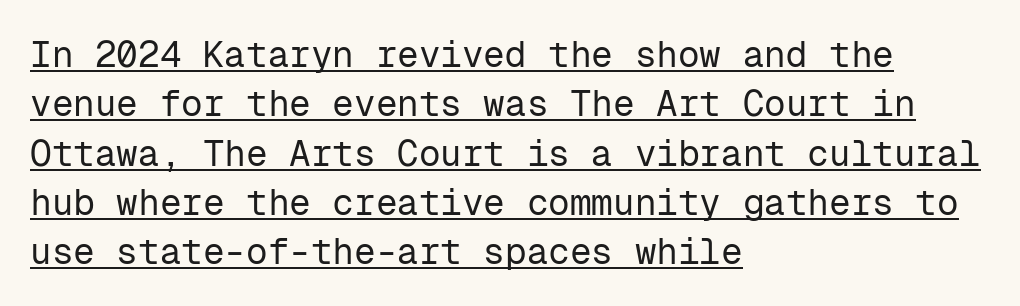
The image shows 36 px regular-weight sans-serif type, upright, monospaced; set left-aligned, normal line spacing (1.37x), normal letter spacing, underlined; low stroke contrast and a medium x-height.
